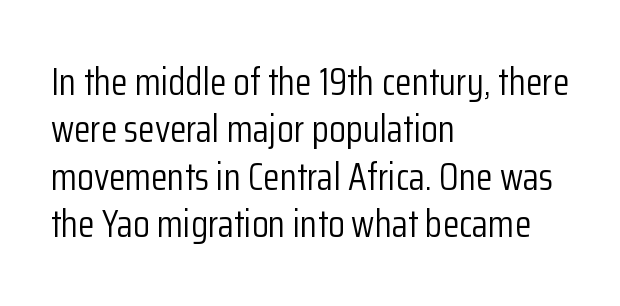
Q: Is the text bold? A: No.
Q: Is the text italic (slanted)? A: No, it is upright.
Q: Is the typeface a serif or a sans-serif typeface? A: Sans-serif.
Q: Is the text underlined? A: No.
Q: How is the paragraph aligned? A: Left-aligned.
Q: Is the spacing between letters normal or unusually wide? A: Normal.
Q: Is the spacing between lines tight, normal or loose? A: Normal.
Q: Width (condensed, normal, or wide)? A: Condensed.
Q: Stroke contrast? A: Low.
Q: x-height? A: Medium.
Q: Monospaced? A: No.
